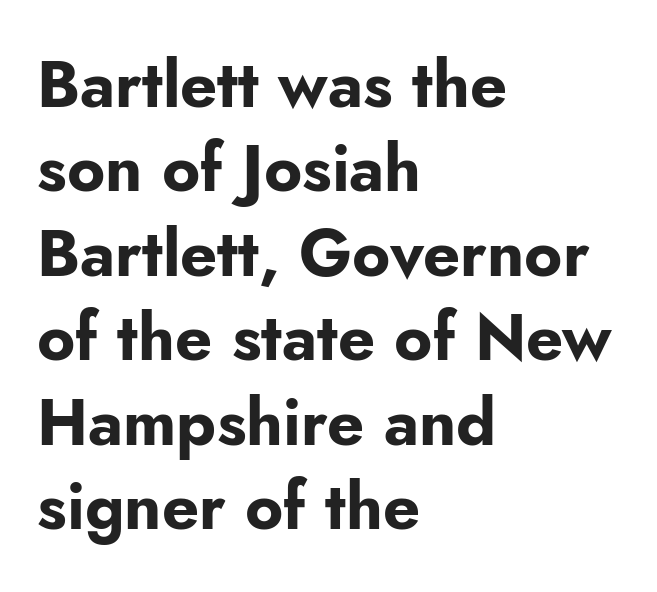
The rendering keeps characters at their native spacing. Unmarked baselines from the first word to the last. I'd describe the lettering as bold — thick and assertive. Each letter keeps its own natural width here, so spacing adapts to shape. The setting favours the left margin, as ordinary paragraphs usually do.
